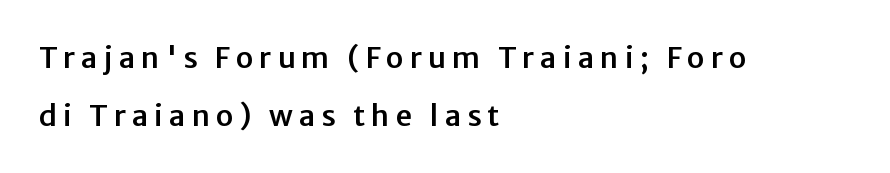
The image shows 29 px sans-serif type, upright; set left-aligned, loose line spacing (1.99x), unusually wide letter spacing (+0.21 em), not underlined; low stroke contrast and a medium x-height.
